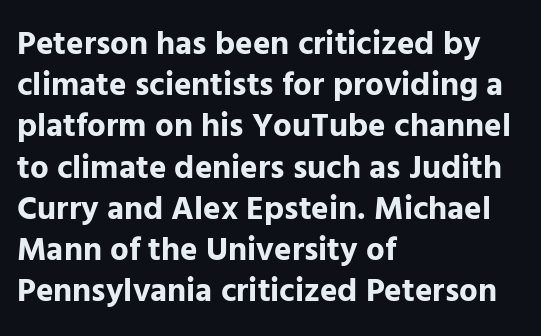
If you measured baseline to baseline, you'd find a middling distance. Each glyph is drawn with heavy, bold strokes. Varying glyph widths throughout — classic text-font behaviour. Leftover space on each line is placed entirely after the last word. Designer's note — italics off, roman on. Rule under the text: the space is simply empty.
